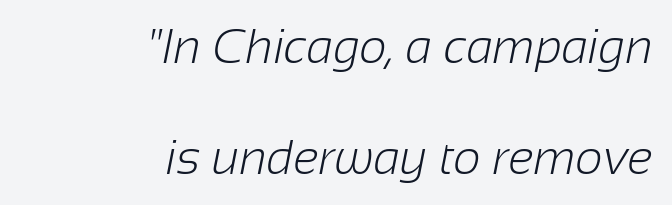
The image shows 48 px light sans-serif type; set right-aligned, loose line spacing (2.32x), normal letter spacing, not underlined; low stroke contrast and a medium x-height.
